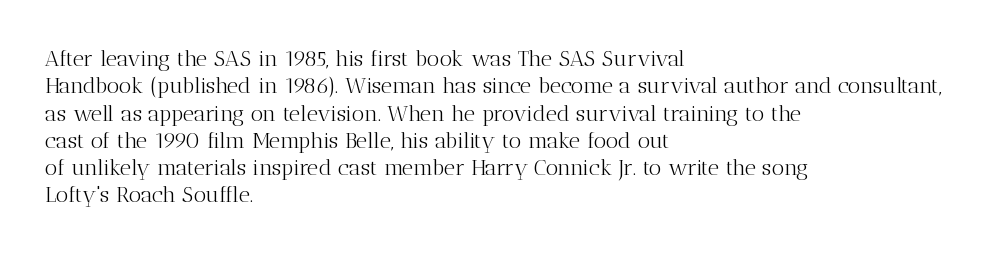
{"italic": "no", "bold": "no", "underline": "no", "align": "left", "line_spacing_ratio": 1.24, "letter_spacing": "normal", "letter_spacing_em": 0.0, "glyph_px": 22}
